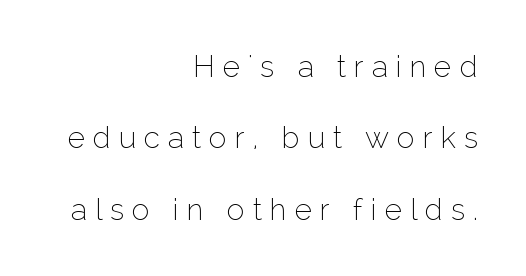
Q: Is the text bold? A: No.
Q: Is the text italic (slanted)? A: No, it is upright.
Q: Is the typeface a serif or a sans-serif typeface? A: Sans-serif.
Q: Is the text underlined? A: No.
Q: How is the paragraph aligned? A: Right-aligned.
Q: Is the spacing between letters normal or unusually wide? A: Unusually wide.
Q: Is the spacing between lines tight, normal or loose? A: Loose.
Q: Width (condensed, normal, or wide)? A: Normal.
Q: Stroke contrast? A: Low.
Q: x-height? A: Medium.
Q: Monospaced? A: No.
